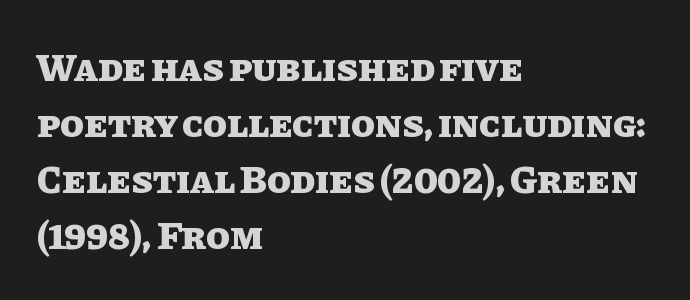
The image shows 39 px heavy type, upright; set left-aligned, normal line spacing (1.44x), normal letter spacing, not underlined; low stroke contrast and a large x-height.
